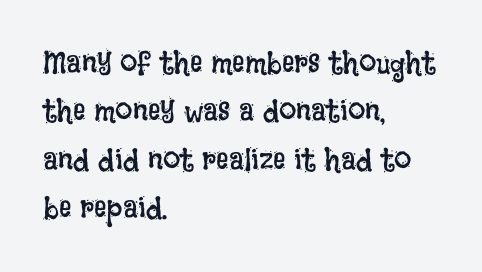
The image shows 31 px regular-weight, condensed type, upright; set left-aligned, normal line spacing (1.56x), normal letter spacing, not underlined; low stroke contrast and a large x-height.
